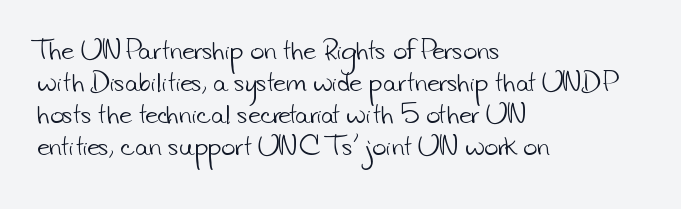
The weight would be labelled regular, book, light, or lighter still. Default kerning and tracking; the words read as compact shapes. The vertical gap from one line to the next is medium. The string is rendered with underlining switched off. Casual observation: everything's shoved over to the left.
